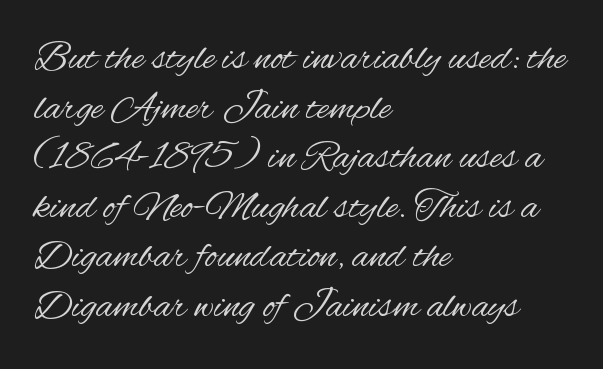
Letterform terminals end flat and unadorned throughout the passage. Does the copy run flush right? No — it runs flush left. Descender tails drop into unmarked territory. Words appear dense and cohesive because spacing is normal. Is the type heavy? It reads as light-to-regular instead. Looks like regular typesetting: each glyph gets only the width it needs.
